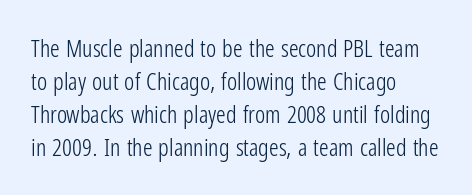
These lines stack with their left ends in a neat column. Letters rest on an invisible, unmarked baseline. The lines sit at an ordinary, default distance from one another. The type sits square on the baseline with zero lean. No letter is thick-stroked: the sample isn't bold. Default kerning and tracking; the words read as compact shapes.
